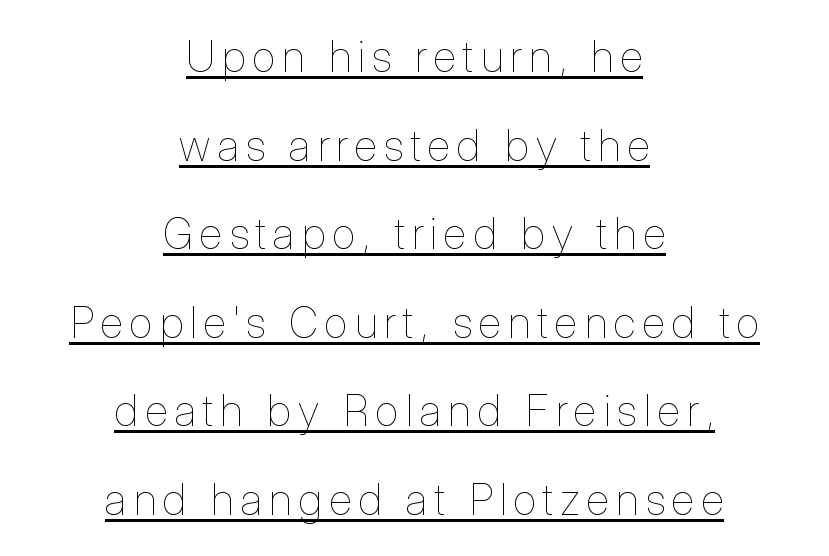
{"italic": "no", "bold": "no", "weight": "thin", "width": "condensed", "stroke_contrast": "low", "x_height": "medium", "monospaced": "no", "underline": "yes", "align": "center", "line_spacing": "loose", "line_spacing_ratio": 2.06, "glyph_px": 43}
